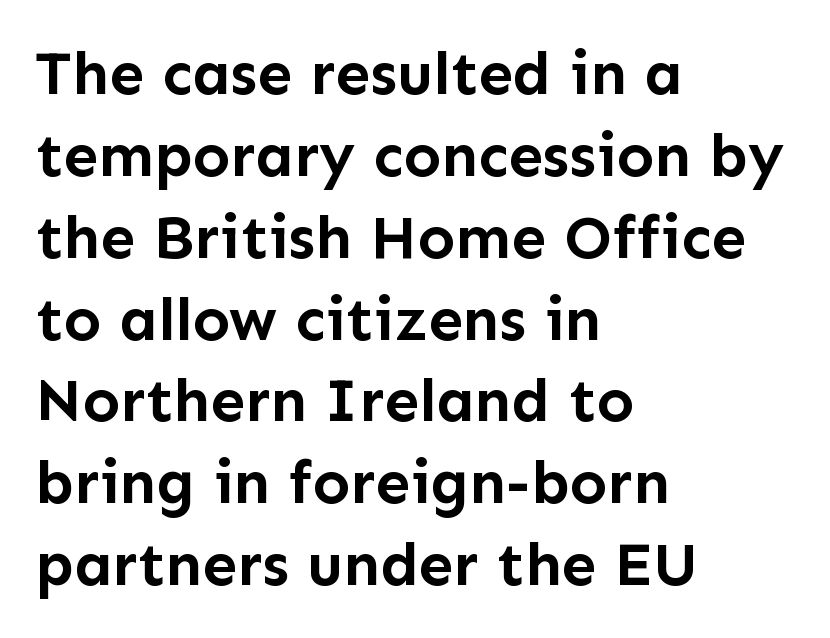
Just letters on the line, the space beneath them empty. In terms of letterform style, serifs are entirely absent. Designer's note — italics off, roman on. Note the varied advance widths — an 'i' is clearly narrower than an 'm'. Rows of type keep a routine distance in the vertical direction.
